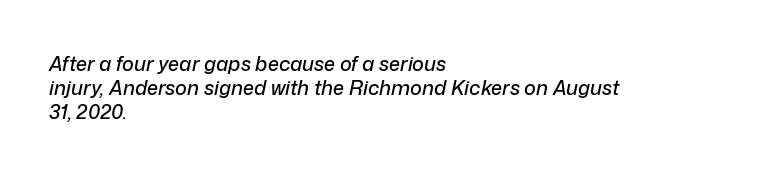
The image shows 20 px text type, italic (leaning right); set left-aligned, line spacing 1.2x, normal letter spacing, not underlined.
